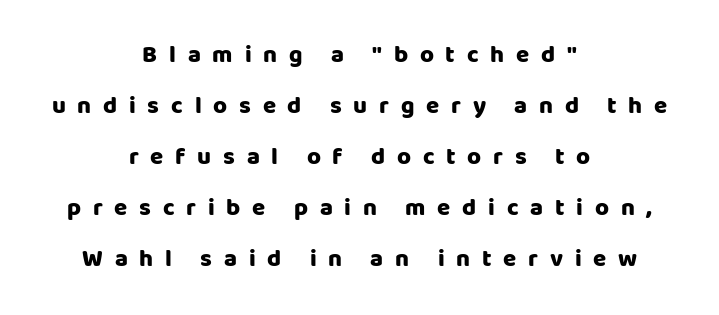
Q: Is the text bold? A: Yes.
Q: Is the text italic (slanted)? A: No, it is upright.
Q: Is the text underlined? A: No.
Q: How is the paragraph aligned? A: Centered.
Q: Is the spacing between letters normal or unusually wide? A: Unusually wide.
Q: Is the spacing between lines tight, normal or loose? A: Loose.
